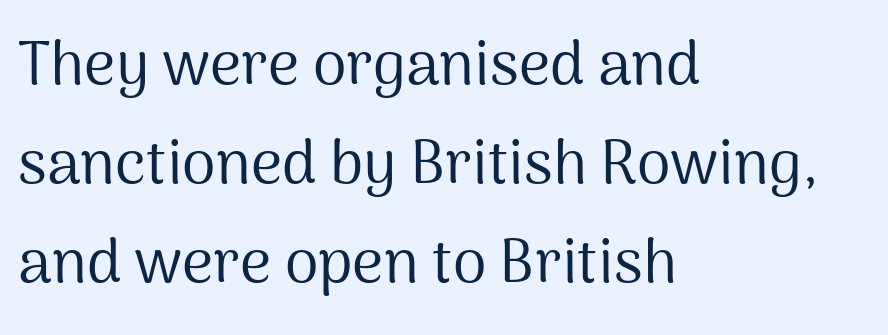
{"serif": "no", "italic": "no", "bold": "no", "weight": "regular", "width": "normal", "stroke_contrast": "medium", "x_height": "medium", "monospaced": "no", "underline": "no", "align": "left", "line_spacing": "normal", "line_spacing_ratio": 1.62, "letter_spacing": "normal", "letter_spacing_em": 0.0, "glyph_px": 61}
